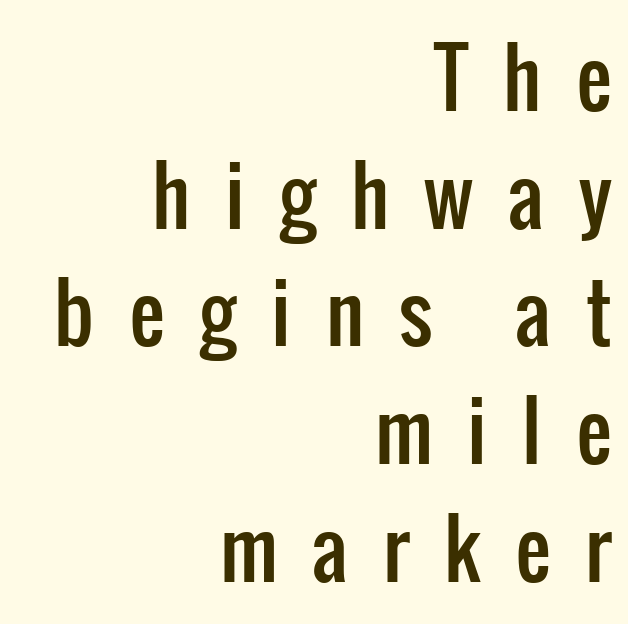
Q: Is the text italic (slanted)? A: No, it is upright.
Q: Is the typeface a serif or a sans-serif typeface? A: Sans-serif.
Q: Is the text underlined? A: No.
Q: How is the paragraph aligned? A: Right-aligned.
Q: Is the spacing between letters normal or unusually wide? A: Unusually wide.
Q: Is the spacing between lines tight, normal or loose? A: Normal.
Q: Width (condensed, normal, or wide)? A: Condensed.
Q: Stroke contrast? A: Low.
Q: x-height? A: Medium.
Q: Monospaced? A: No.
